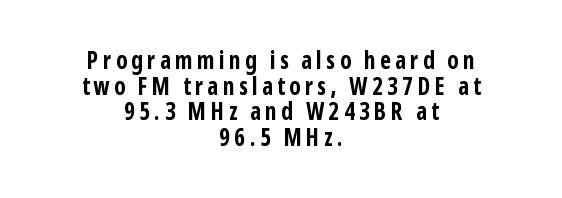
{"italic": "no", "bold": "yes", "underline": "no", "align": "center", "line_spacing": "tight", "line_spacing_ratio": 1.07, "glyph_px": 24}
